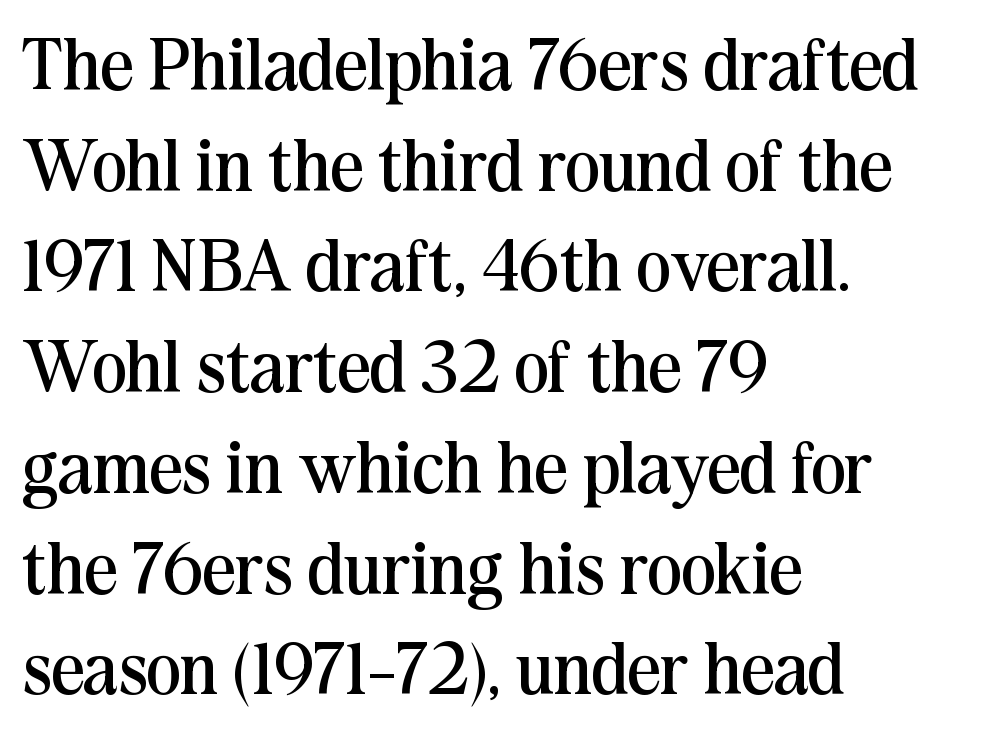
Quick note: interline space is typical. The rag falls on the right side of this text block. Italic? Not at all — the glyphs are vertical. The rendering uses natural spacing where letterforms have individual widths. The gaps between neighbouring characters are ordinary and unremarkable. The typesetting does not lean heavy: it is not bold.
